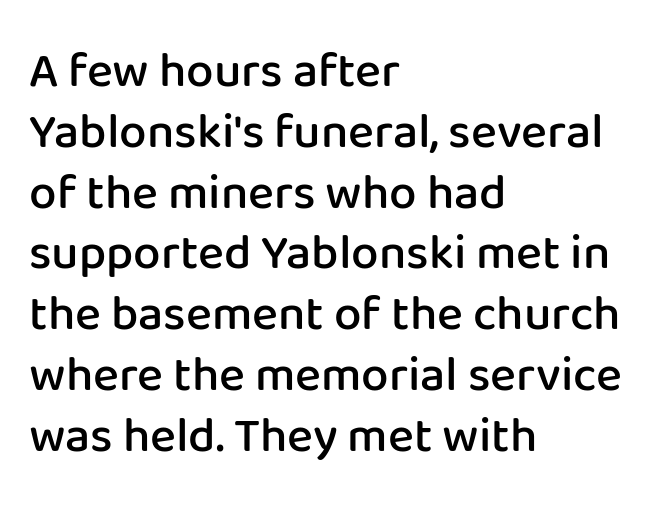
The image shows 49 px semibold sans-serif type, upright; set left-aligned, line spacing 1.24x, normal letter spacing, not underlined; low stroke contrast and a medium x-height.
